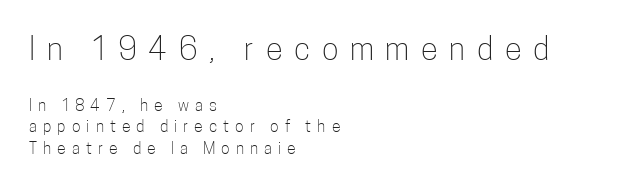
The image shows 31 px light, condensed sans-serif type, upright; set left-aligned, normal line spacing (1.33x), unusually wide letter spacing (+0.38 em), not underlined; the first (top) block is 1.94x larger; low stroke contrast and a medium x-height.
